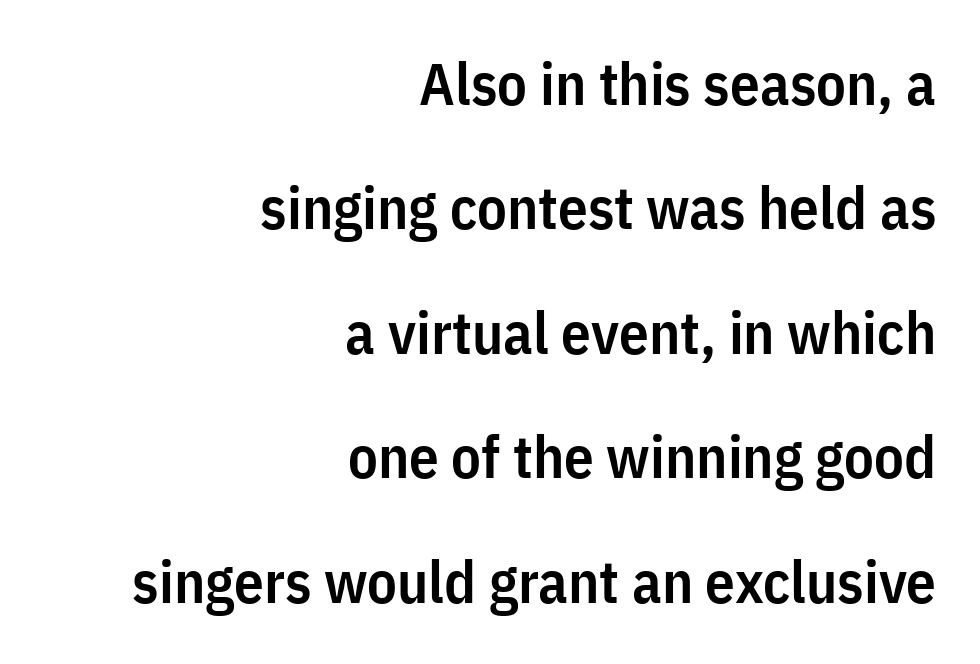
{"serif": "no", "italic": "no", "bold": "semi", "weight": "semibold", "width": "condensed", "stroke_contrast": "low", "x_height": "medium", "monospaced": "no", "underline": "no", "align": "right", "line_spacing": "loose", "line_spacing_ratio": 2.11, "letter_spacing": "normal", "letter_spacing_em": 0.0, "glyph_px": 59}
